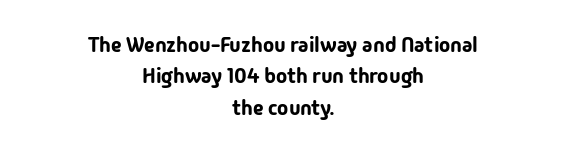
The image shows 21 px text type, upright; set centered, normal line spacing (1.49x), normal letter spacing, not underlined.
